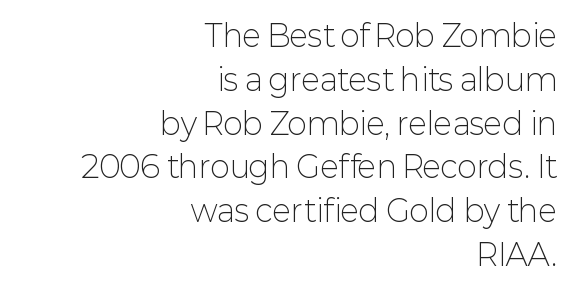
The image shows 30 px light sans-serif type, upright; set right-aligned, normal line spacing (1.46x), normal letter spacing, not underlined; low stroke contrast and a medium x-height.
